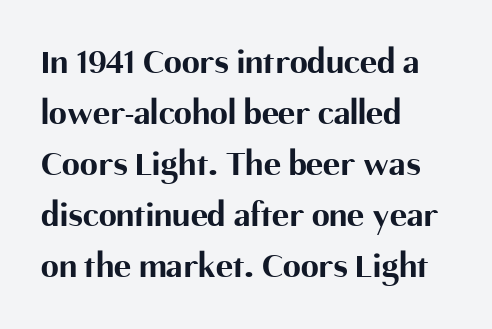
The image shows 36 px bold sans-serif type, upright; set left-aligned, normal line spacing (1.42x), normal letter spacing, not underlined; medium stroke contrast and a medium x-height.
